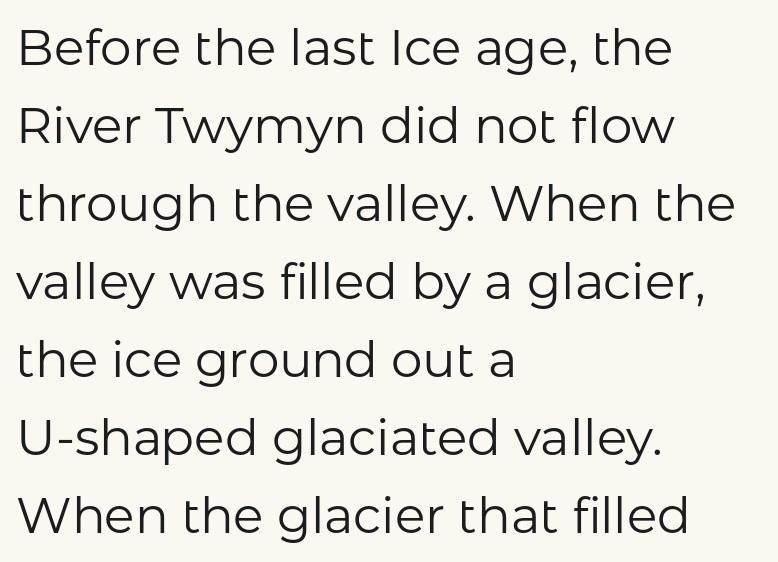
If you measured baseline to baseline, you'd find a middling distance. Is the letter spacing exaggerated? No — it looks like the ordinary default. These lines stack with their left ends in a neat column. Grotesque or geometric, the face here clearly has no serifs. Stems here are at most as thick as an everyday book face. The letters stand upright; this is a roman face.
